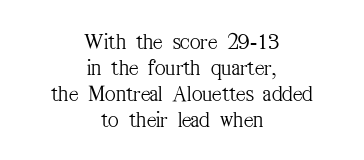
The image shows 23 px text type, upright; set centered, tight line spacing (1.13x), normal letter spacing, not underlined.
